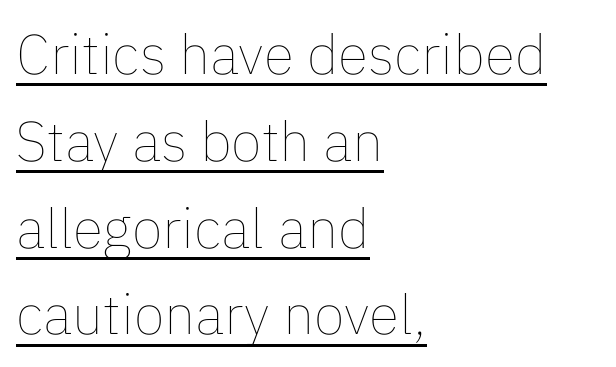
The image shows 56 px thin type, upright; set left-aligned, normal line spacing (1.55x), normal letter spacing, underlined; low stroke contrast and a medium x-height.
